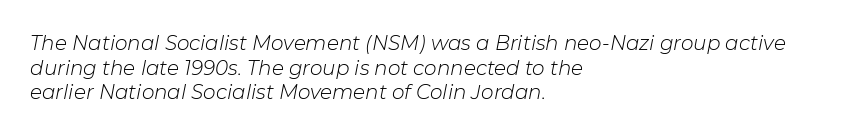
{"italic": "yes", "lean": "right", "slant_degrees": 11, "bold": "no", "underline": "no", "align": "left", "line_spacing_ratio": 1.23, "letter_spacing": "normal", "letter_spacing_em": 0.0, "glyph_px": 20}
